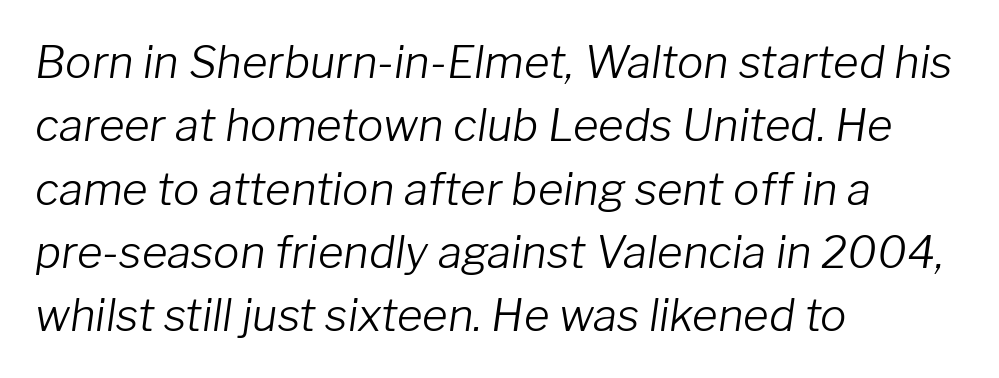
The image shows 44 px light type, italic (leaning right); set left-aligned, normal line spacing (1.44x), normal letter spacing, not underlined; low stroke contrast and a medium x-height.
